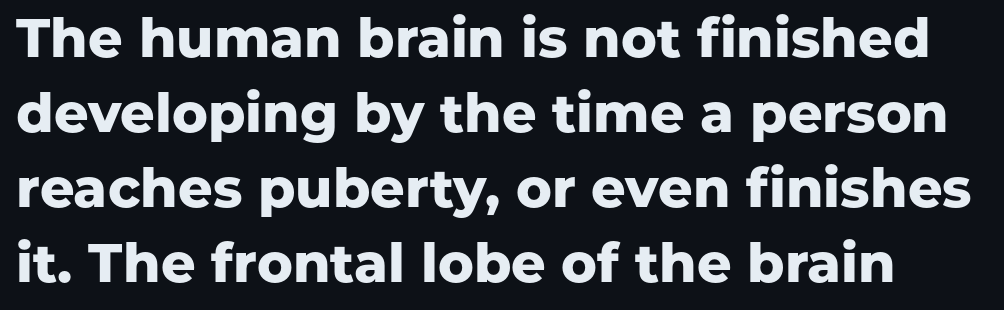
Q: Is the text bold? A: Yes.
Q: Is the text italic (slanted)? A: No, it is upright.
Q: Is the typeface a serif or a sans-serif typeface? A: Sans-serif.
Q: Is the text underlined? A: No.
Q: Is the spacing between letters normal or unusually wide? A: Normal.
Q: Is the spacing between lines tight, normal or loose? A: Normal.
Q: Width (condensed, normal, or wide)? A: Normal.
Q: Stroke contrast? A: Low.
Q: x-height? A: Medium.
Q: Monospaced? A: No.
